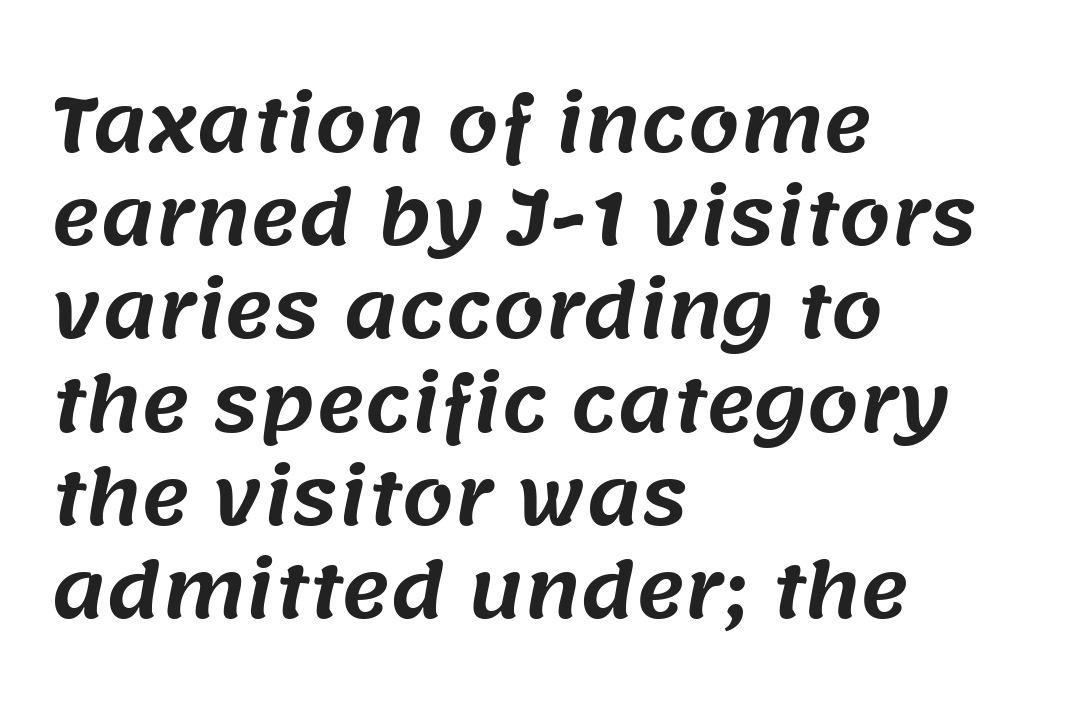
You could call the tracking neutral — neither tight nor loose. The strip under each line holds only bare page. Line spacing here is normal. The lines in this sample share a left origin and differ only in where they stop. Observe the absence of serifs on each vertical stroke in this sample. The passage shown is typed in a proportional face where columns would drift.
